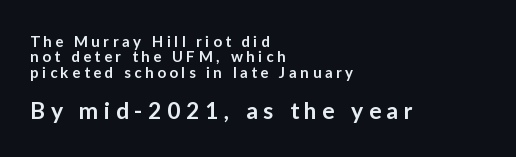
Q: Is the text bold? A: Semi-bold.
Q: Is the text italic (slanted)? A: No, it is upright.
Q: Is the text underlined? A: No.
Q: How is the paragraph aligned? A: Left-aligned.
Q: Is the spacing between letters normal or unusually wide? A: Unusually wide.
Q: Is the spacing between lines tight, normal or loose? A: Tight.
Q: Which block of text is set in a larger size, the first (top) or the second (bottom)? A: The second (bottom) one.
